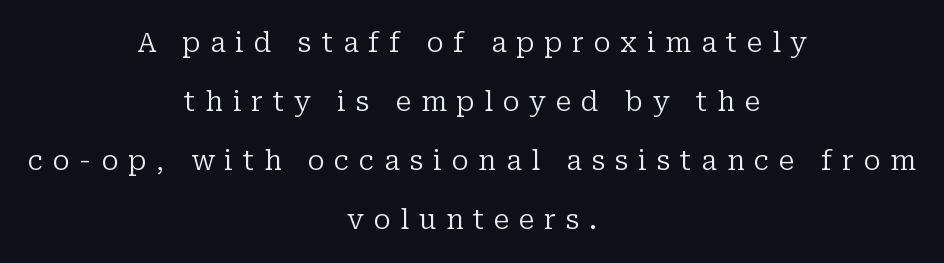
Q: Is the text bold? A: No.
Q: Is the text italic (slanted)? A: No, it is upright.
Q: Is the text underlined? A: No.
Q: How is the paragraph aligned? A: Centered.
Q: Is the spacing between letters normal or unusually wide? A: Unusually wide.
Q: Is the spacing between lines tight, normal or loose? A: Loose.
